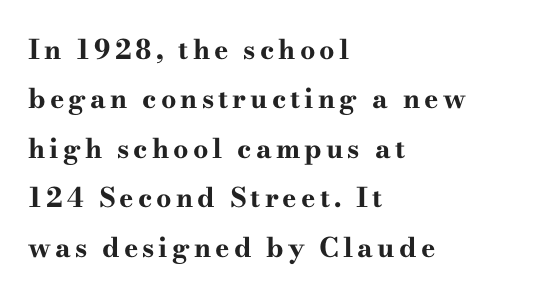
Q: Is the text bold? A: Yes.
Q: Is the text italic (slanted)? A: No, it is upright.
Q: Is the text underlined? A: No.
Q: How is the paragraph aligned? A: Left-aligned.
